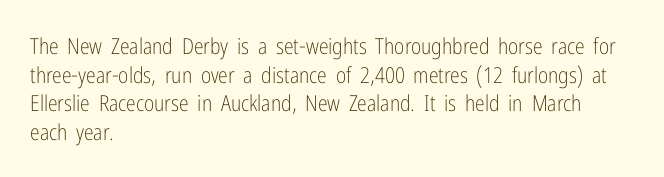
Q: Is the text bold? A: No.
Q: Is the text italic (slanted)? A: No, it is upright.
Q: Is the text underlined? A: No.
Q: How is the paragraph aligned? A: Left-aligned.
Q: Is the spacing between letters normal or unusually wide? A: Normal.
Q: Is the spacing between lines tight, normal or loose? A: Normal.
